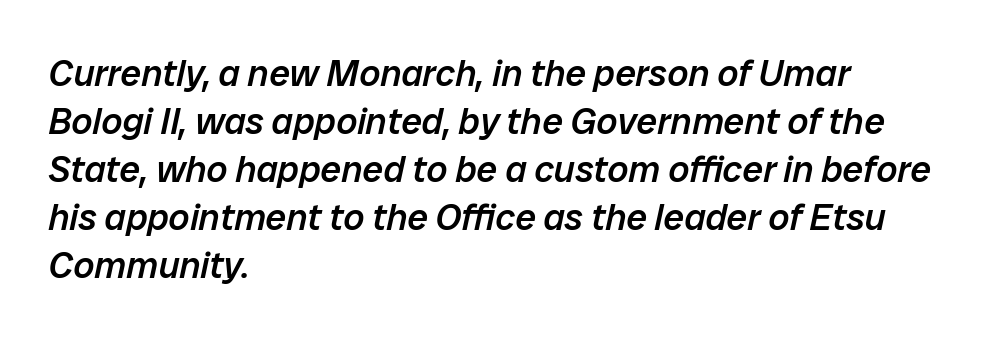
The letters are semibold — heavier than regular but short of a full bold. Think of a printed novel: that variable character pitch is what you see here. Italic? Definitely — the glyphs are oblique. The vertical gap from one line to the next is medium. The setting favours the left margin, as ordinary paragraphs usually do.
